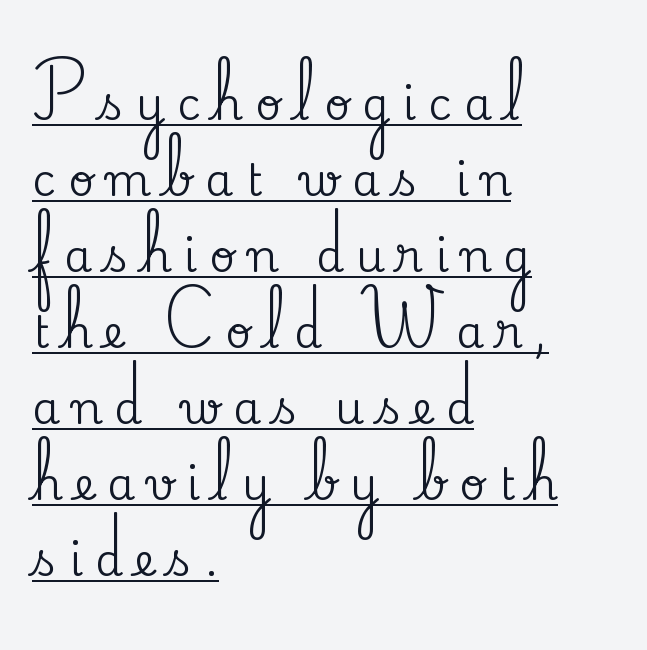
The image shows 45 px serif type, upright; set left-aligned, normal line spacing (1.69x), unusually wide letter spacing (+0.27 em), underlined; medium stroke contrast and a small x-height.
